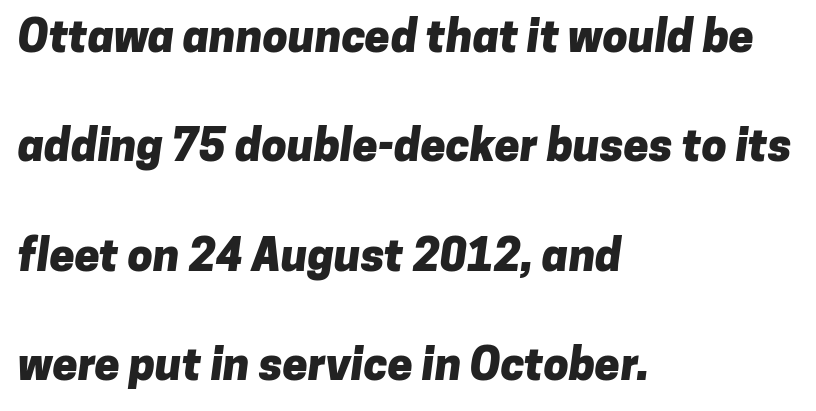
The image shows 45 px heavy sans-serif type; set left-aligned, loose line spacing (2.43x), normal letter spacing, not underlined; low stroke contrast and a medium x-height.
